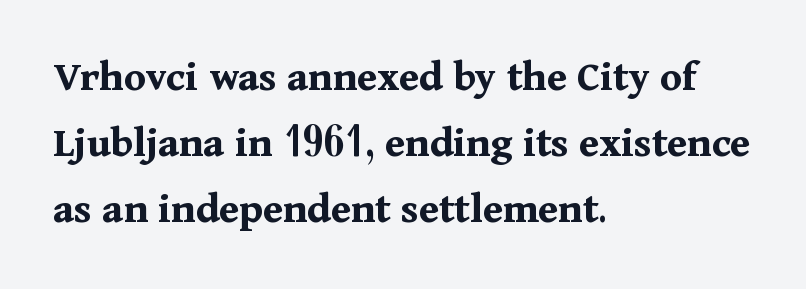
Here the designer chose a conventional face with non-uniform glyph widths. The paragraph has a hard left edge and a soft right edge. Honestly, there is no underline to notice here at all. Look at the bottom of the vertical strokes: they flare into serifs here. Its strokes are broad and dark, the hallmark of bold type.
